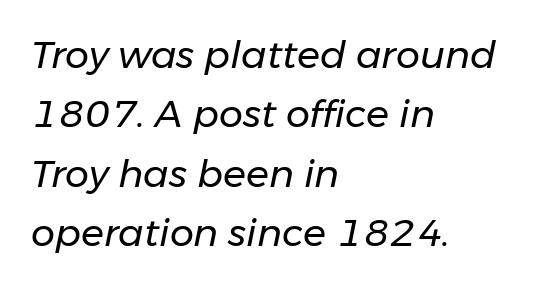
{"italic": "yes", "lean": "right", "slant_degrees": 11, "bold": "no", "weight": "regular", "width": "normal", "stroke_contrast": "low", "x_height": "medium", "monospaced": "no", "underline": "no", "align": "left", "line_spacing": "normal", "line_spacing_ratio": 1.56, "letter_spacing": "normal", "letter_spacing_em": 0.0, "glyph_px": 38}
